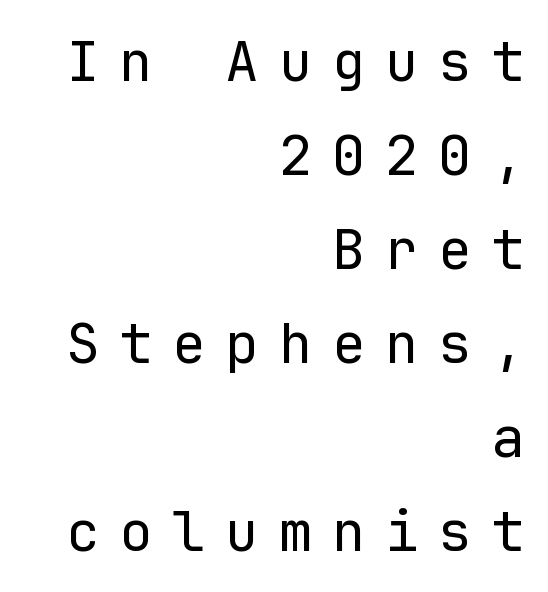
{"serif": "no", "italic": "no", "bold": "no", "weight": "regular", "width": "normal", "stroke_contrast": "low", "x_height": "medium", "monospaced": "yes", "underline": "no", "align": "right", "line_spacing": "normal", "line_spacing_ratio": 1.68, "letter_spacing": "wide", "letter_spacing_em": 0.35, "glyph_px": 56}
